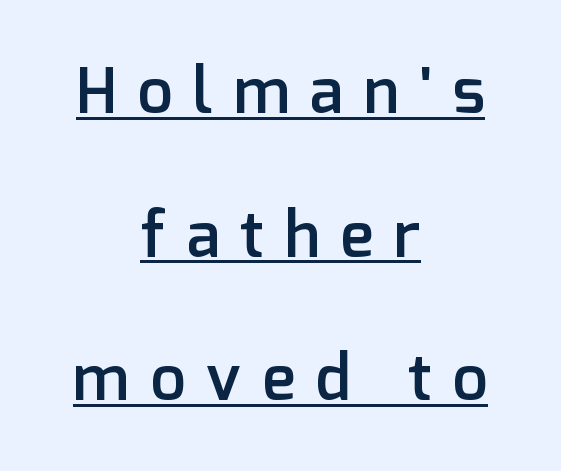
{"serif": "no", "italic": "no", "bold": "semi", "weight": "semibold", "width": "normal", "stroke_contrast": "low", "x_height": "medium", "monospaced": "no", "underline": "yes", "align": "center", "line_spacing": "loose", "line_spacing_ratio": 2.28, "letter_spacing": "wide", "letter_spacing_em": 0.33, "glyph_px": 63}
